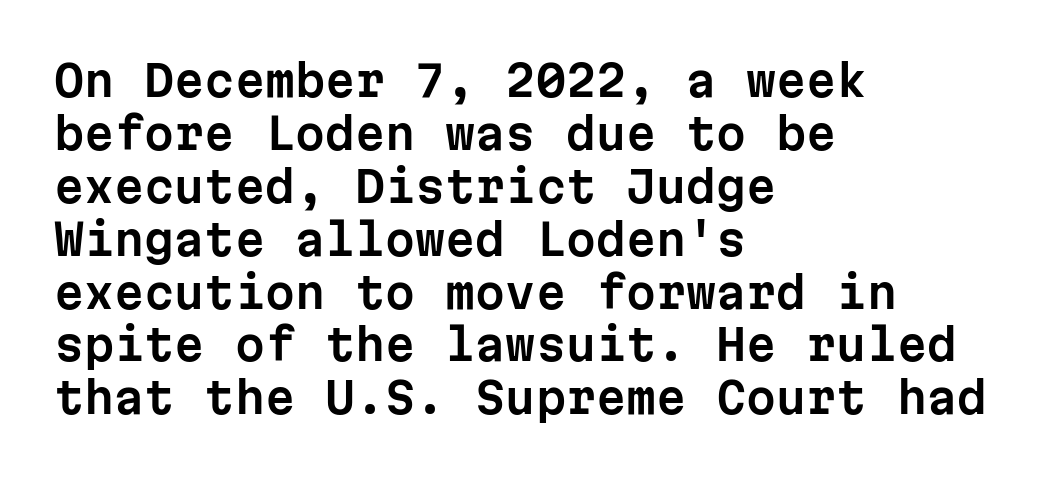
The image shows 43 px sans-serif type, upright, monospaced; set left-aligned, line spacing 1.23x, normal letter spacing, not underlined; low stroke contrast and a medium x-height.
